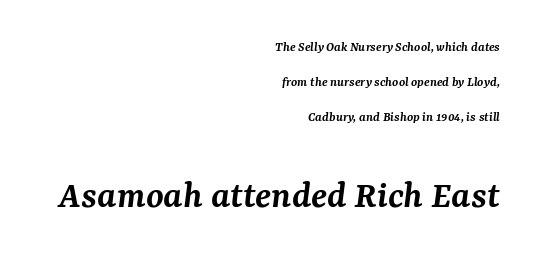
The leading is generous, giving the passage an open texture. Type without underlining. Italic? Definitely — the glyphs are oblique. The face used here is proportionally spaced, like ordinary book or web type. Note: smaller setting up top, larger setting below. Font category for this specimen: serif.
